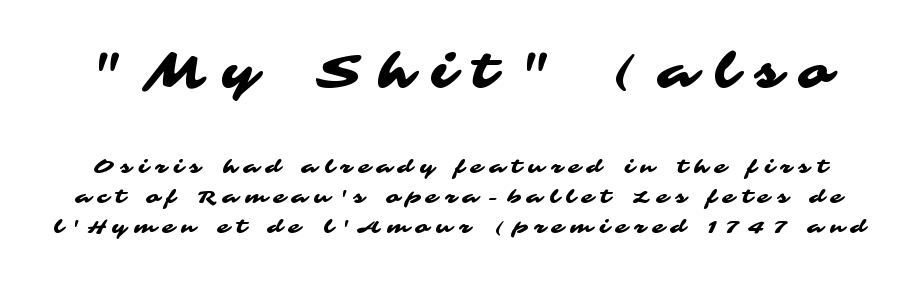
This sample has the flowing, uneven cadence of proportional lettering. The rows are spaced the way most documents space them. Look at the glyph heights: the upper group is clearly the bigger setting. Caption: expanded tracking, letters set apart. In terms of letterform style, serifs are entirely absent.
